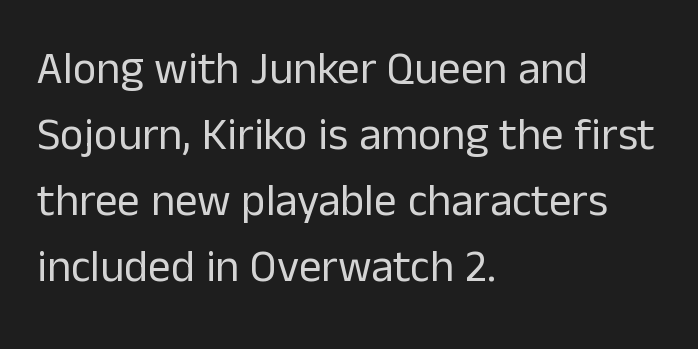
No heavy texture on the line: the type isn't bold. Is there much room between lines? A standard amount, neither cramped nor airy. Each row of text sits above clean, open space. Stroke terminals: plain, sans-serif.
